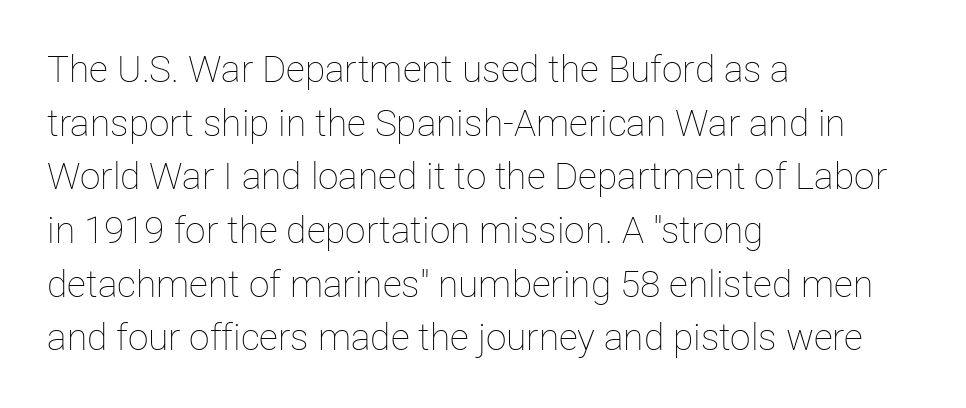
You could not count columns in this text — the font is proportionally spaced. Decoration check: the copy has no underline. This rendering uses left alignment, leaving the right contour irregular. Stems and bowls with no extra thickness — not bold. How would I describe the line gaps? Plain and ordinary.
